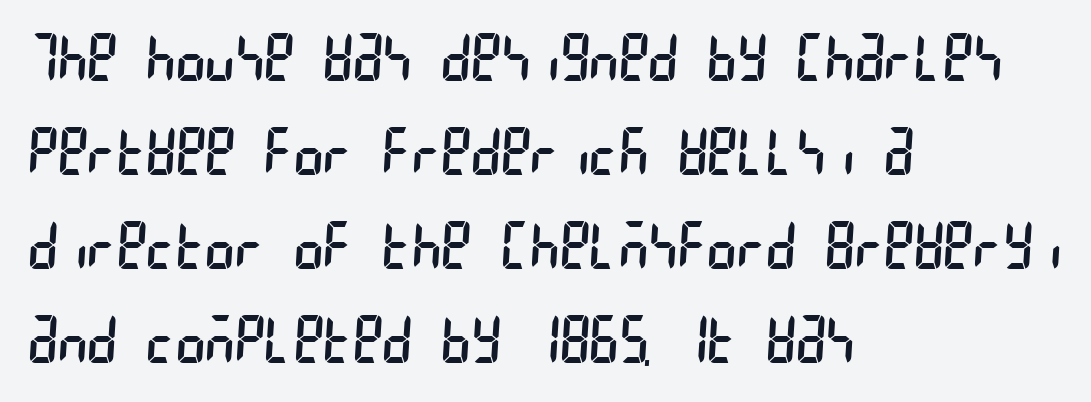
Letters have the restrained weight of plain body copy at most. Where is the straight margin? On the left. The designer went with a sans here, leaving each stem footless. Underline: absent. This rendering leaves character spacing at its baseline value. This sample keeps an unexceptional amount of space between lines.
